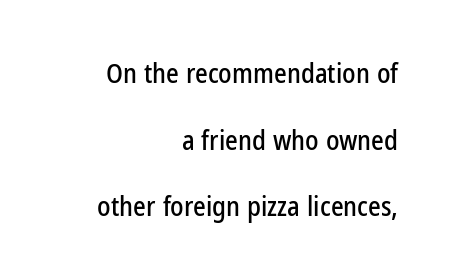
Q: Is the text italic (slanted)? A: No, it is upright.
Q: Is the text underlined? A: No.
Q: How is the paragraph aligned? A: Right-aligned.
Q: Is the spacing between letters normal or unusually wide? A: Normal.
Q: Is the spacing between lines tight, normal or loose? A: Loose.
